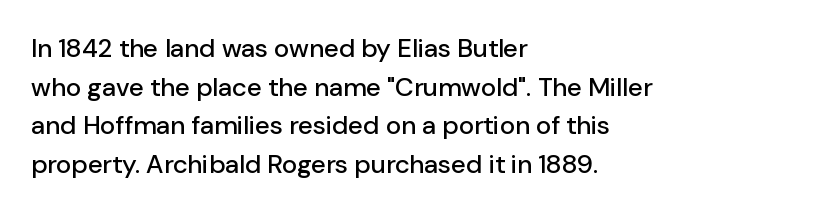
If you measured baseline to baseline, you'd find a middling distance. The line texture is even and compact thanks to regular tracking. Descender tails drop into unmarked territory. Posture: upright roman. Horizontally, the lines are justified to the leading edge only.
